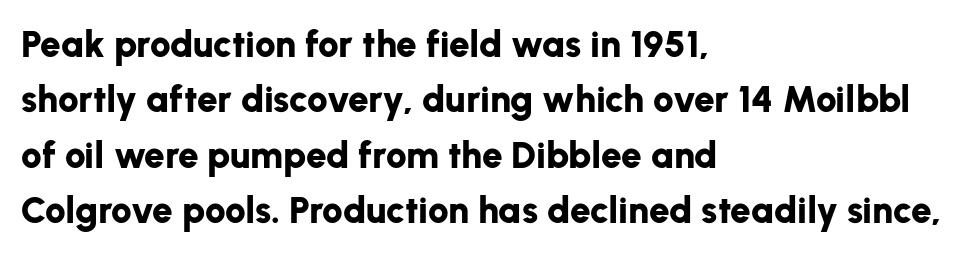
The image shows 37 px bold sans-serif type, upright; set left-aligned, normal line spacing (1.5x), normal letter spacing, not underlined; low stroke contrast and a medium x-height.
